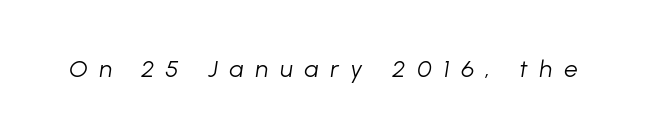
{"italic": "yes", "lean": "right", "slant_degrees": 8, "bold": "no", "underline": "no", "letter_spacing": "wide", "letter_spacing_em": 0.49, "glyph_px": 24}
